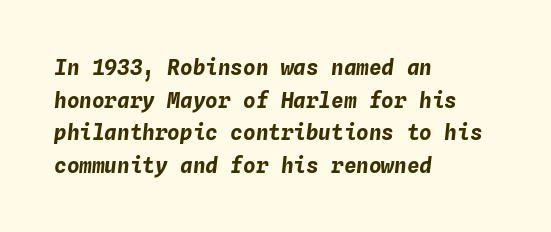
Q: Is the text bold? A: Yes.
Q: Is the text italic (slanted)? A: Yes, it leans right by about 4 degrees.
Q: Is the text underlined? A: No.
Q: How is the paragraph aligned? A: Left-aligned.
Q: Is the spacing between letters normal or unusually wide? A: Normal.
Q: Is the spacing between lines tight, normal or loose? A: Normal.
